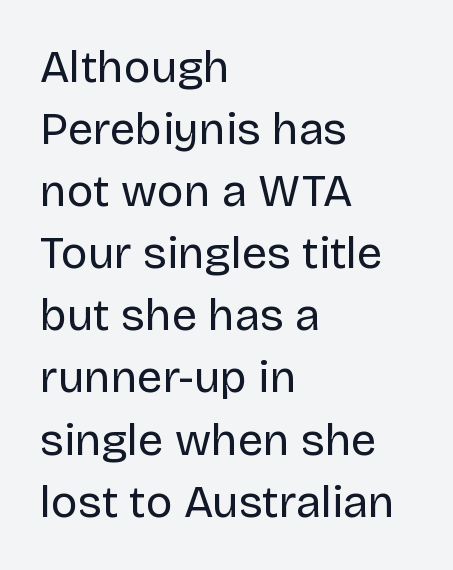
The image shows 45 px regular-weight sans-serif type, upright; set left-aligned, normal line spacing (1.38x), normal letter spacing, not underlined; low stroke contrast and a large x-height.
